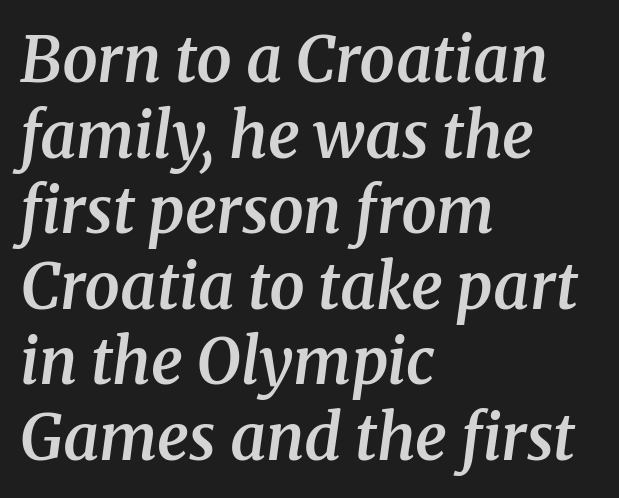
Varying glyph widths throughout — classic text-font behaviour. The font is running at a semibold setting, under full bold. This is serif lettering, the kind often seen in printed books. Glance below the letters and you will spot only blank space. Horizontally, the lines are justified to the leading edge only. The specimen reads as italic at a glance.
